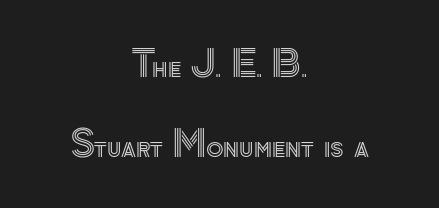
Q: Is the text italic (slanted)? A: No, it is upright.
Q: Is the text underlined? A: No.
Q: How is the paragraph aligned? A: Centered.
Q: Is the spacing between letters normal or unusually wide? A: Normal.
Q: Is the spacing between lines tight, normal or loose? A: Loose.
Q: Width (condensed, normal, or wide)? A: Normal.
Q: x-height? A: Small.
Q: Monospaced? A: No.
